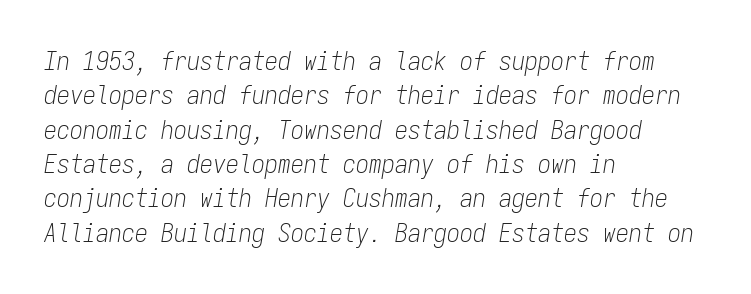
An italicized treatment has been applied to the whole sample. Baseline-to-baseline distance is the conventional proportion of letter height. The baseline area is clear. Horizontal alignment here is leftward, the default for most running prose. On a weight scale, this lands at 450 or below.
